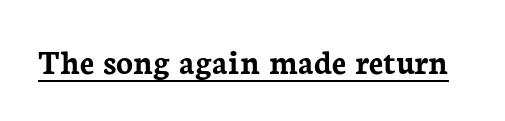
The image shows 35 px semibold serif type, upright; set normal letter spacing, underlined; low stroke contrast and a medium x-height.
